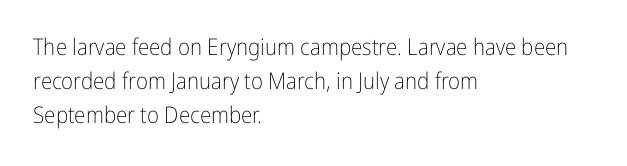
Just letters on the line, the space beneath them empty. Evenly set lines give the paragraph a standard silhouette. Heft: none added — not bold. Notice how the passage keeps a crisp vertical edge on the left only. No extra tracking has been applied to these lines. A roman cut, with each character standing at attention.
